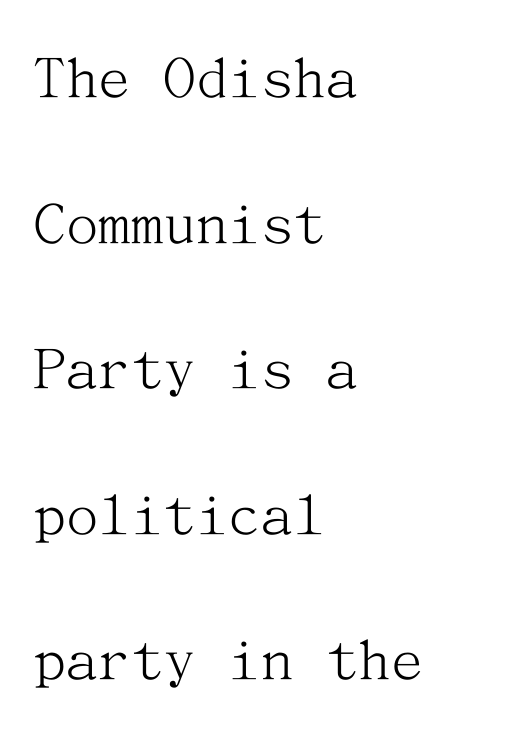
The image shows 65 px light serif type, upright; set left-aligned, loose line spacing (2.24x), normal letter spacing, not underlined; medium stroke contrast and a medium x-height.
